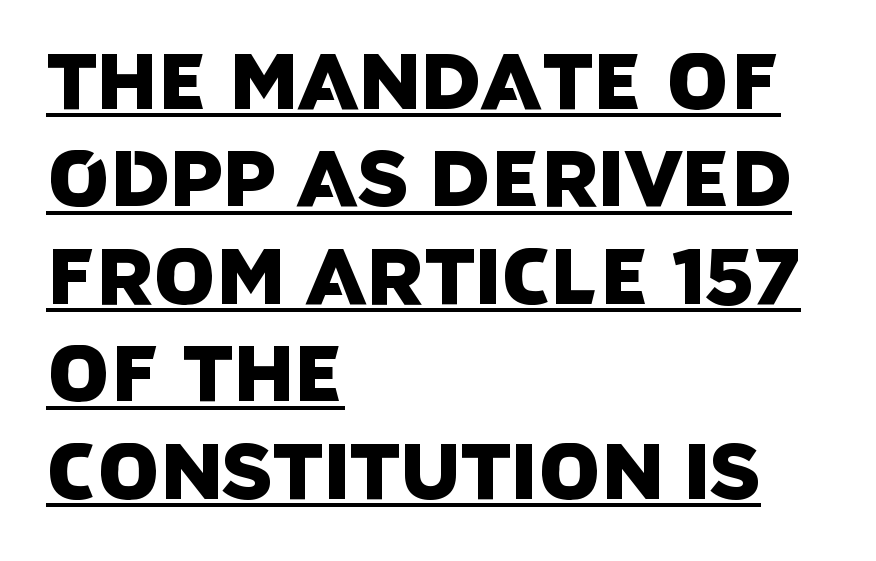
Q: Is the typeface a serif or a sans-serif typeface? A: Sans-serif.
Q: Is the text underlined? A: Yes.
Q: How is the paragraph aligned? A: Left-aligned.
Q: Is the spacing between letters normal or unusually wide? A: Normal.
Q: Is the spacing between lines tight, normal or loose? A: Normal.
Q: Width (condensed, normal, or wide)? A: Normal.
Q: Stroke contrast? A: Low.
Q: x-height? A: Large.
Q: Monospaced? A: No.
